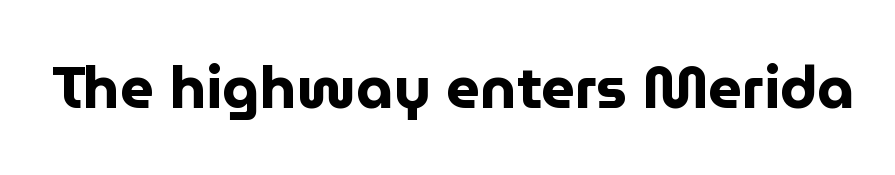
{"serif": "no", "italic": "no", "bold": "yes", "weight": "bold", "width": "normal", "stroke_contrast": "low", "x_height": "medium", "monospaced": "no", "underline": "no", "letter_spacing": "normal", "letter_spacing_em": 0.0, "glyph_px": 59}
